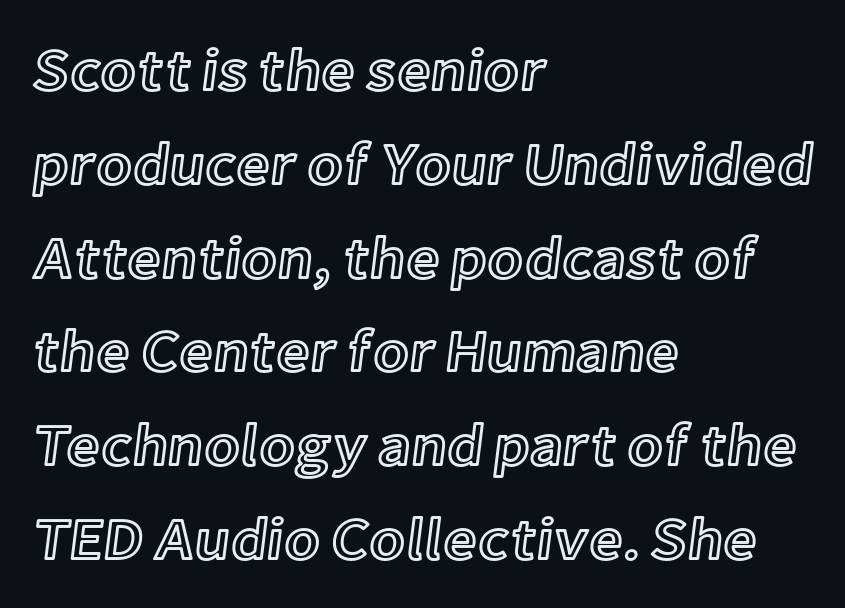
{"width": "normal", "x_height": "medium", "monospaced": "no", "underline": "no", "align": "left", "line_spacing": "normal", "line_spacing_ratio": 1.59, "letter_spacing": "normal", "letter_spacing_em": 0.0, "glyph_px": 59}
